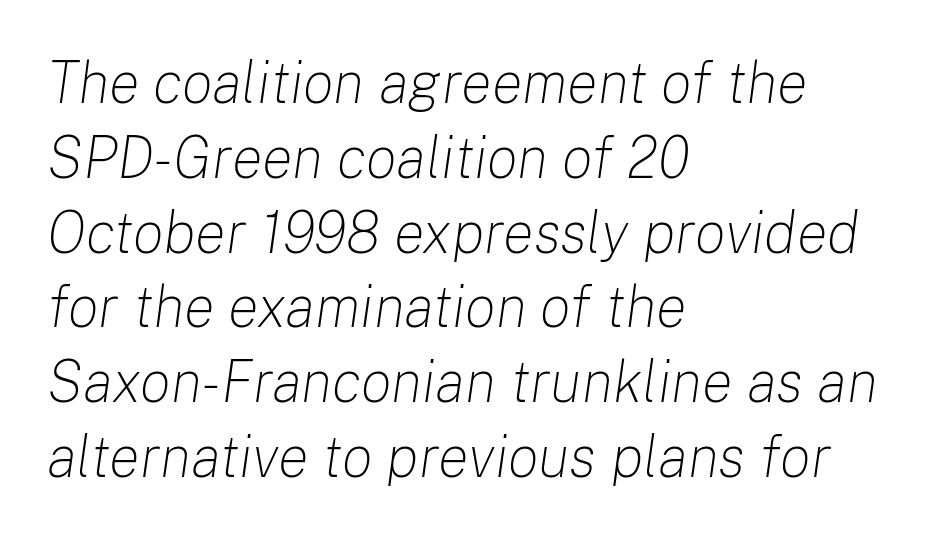
The image shows 58 px light type, italic (leaning right); set left-aligned, normal line spacing (1.29x), normal letter spacing, not underlined; low stroke contrast and a medium x-height.
